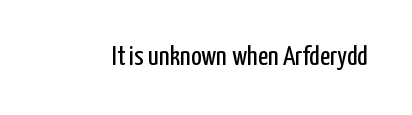
{"serif": "no", "italic": "no", "bold": "no", "weight": "regular", "width": "condensed", "stroke_contrast": "low", "x_height": "medium", "monospaced": "no", "underline": "no", "letter_spacing": "normal", "letter_spacing_em": 0.0, "glyph_px": 28}
